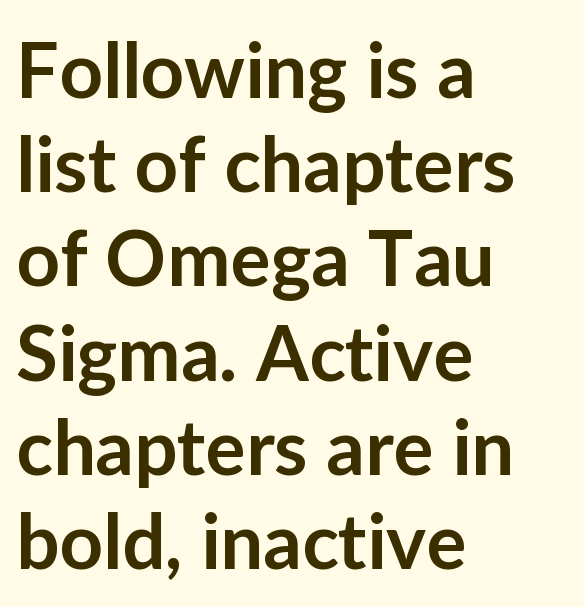
The image shows 76 px semibold sans-serif type, upright; set left-aligned, line spacing 1.24x, normal letter spacing, not underlined; low stroke contrast and a medium x-height.
